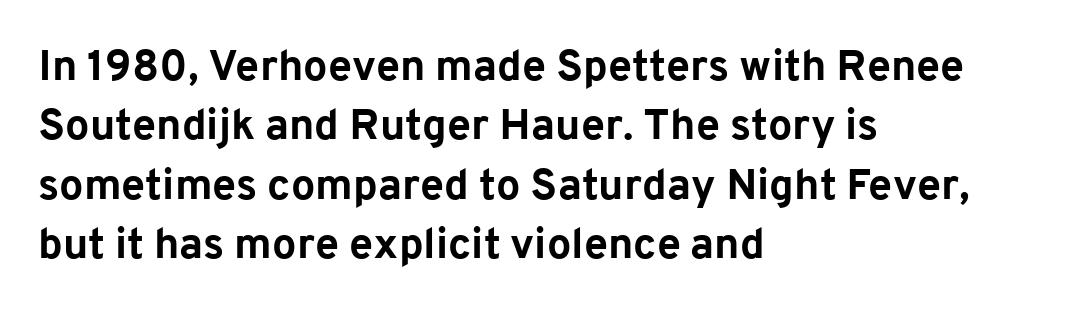
The image shows 43 px bold sans-serif type, upright; set left-aligned, normal line spacing (1.38x), normal letter spacing, not underlined; low stroke contrast and a medium x-height.
